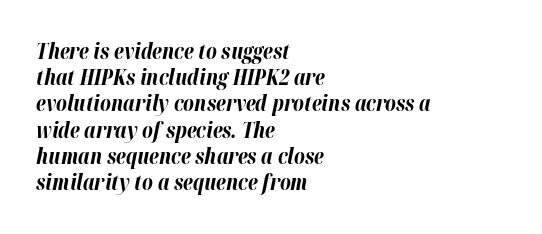
The image shows 21 px bold type, italic (leaning right); set left-aligned, normal line spacing (1.25x), normal letter spacing, not underlined.
